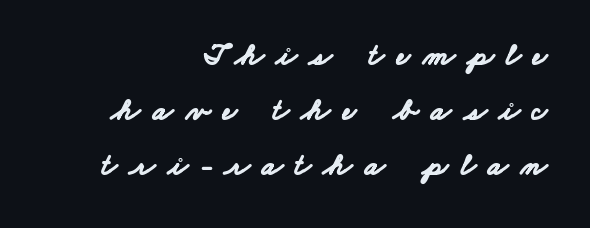
Examine the stroke ends and you'll find no serifs. Tracking value appears strongly positive — letters spread wide. The baseline area is clear. Alignment: flush right. Looks like regular typesetting: each glyph gets only the width it needs.
